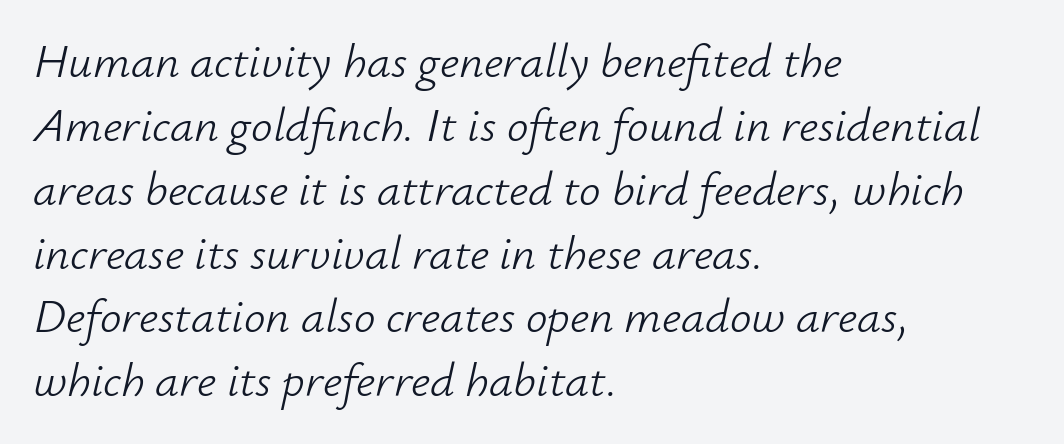
Letter spacing: default. Slant detected: the letters are inclined. Plain, unruled lines of type. The font sits on the lighter half of the weight spectrum, regular included. The compositor pushed each line to the left boundary.
